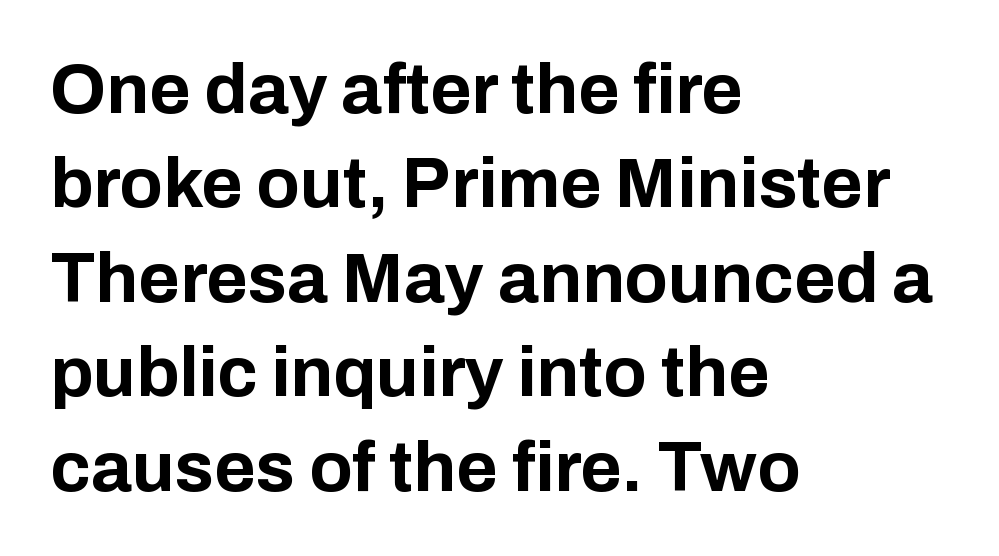
The image shows 71 px bold sans-serif type, upright; set left-aligned, normal line spacing (1.33x), normal letter spacing, not underlined; low stroke contrast and a medium x-height.
